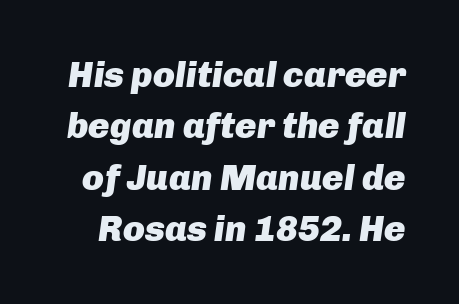
{"italic": "yes", "lean": "right", "slant_degrees": 8, "bold": "yes", "weight": "heavy", "width": "normal", "stroke_contrast": "low", "x_height": "medium", "monospaced": "no", "underline": "no", "line_spacing": "normal", "line_spacing_ratio": 1.43, "letter_spacing": "normal", "letter_spacing_em": 0.0, "glyph_px": 36}
